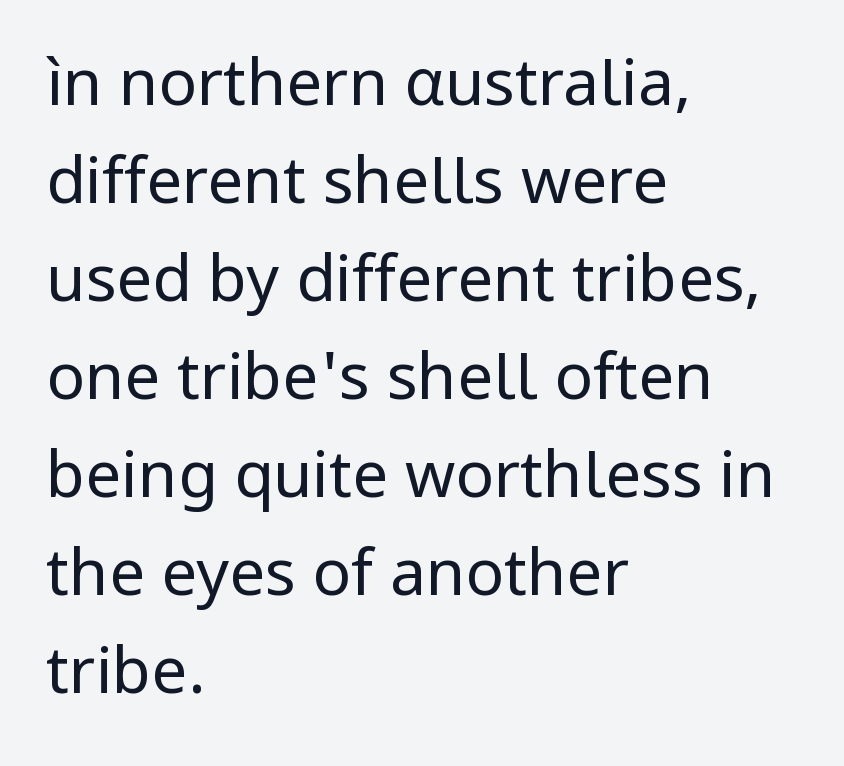
{"serif": "no", "italic": "no", "bold": "no", "weight": "regular", "width": "normal", "stroke_contrast": "low", "x_height": "medium", "monospaced": "no", "underline": "no", "align": "left", "line_spacing": "normal", "line_spacing_ratio": 1.53, "letter_spacing": "normal", "letter_spacing_em": 0.0, "glyph_px": 64}
